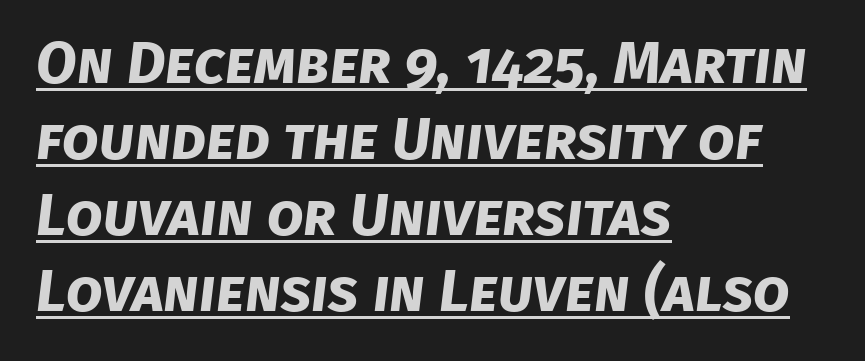
These lines keep a tight, regular rhythm from letter to letter. Like a heading marked for emphasis, these lines bear an underscore. Each letter keeps its own natural width here, so spacing adapts to shape. Every letter is thick-stroked: bold, no question. The type family on display is of the sans-serif kind.
